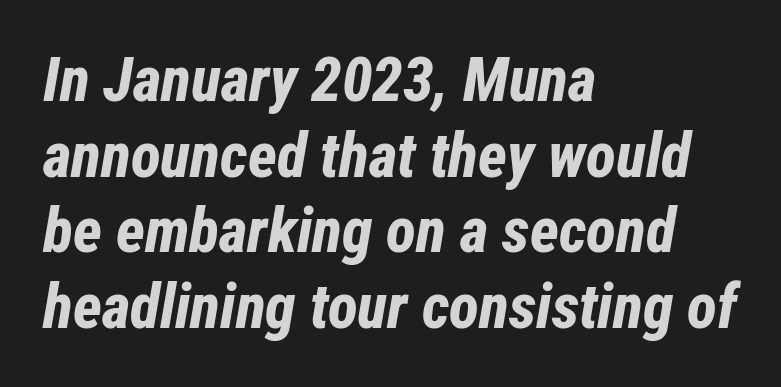
{"italic": "yes", "lean": "right", "slant_degrees": 12, "bold": "yes", "weight": "bold", "width": "condensed", "stroke_contrast": "low", "x_height": "medium", "monospaced": "no", "underline": "no", "align": "left", "line_spacing_ratio": 1.22, "letter_spacing": "normal", "letter_spacing_em": 0.0, "glyph_px": 62}
